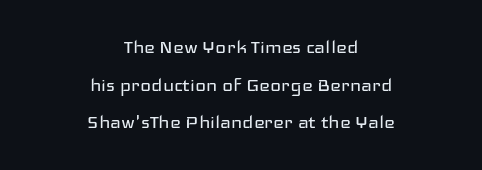
Compared with typical body copy, the letter spacing here is the same. The space directly below the letters is spotless. The axis of the letterforms is exactly vertical. The weight would be labelled regular, book, light, or lighter still.
